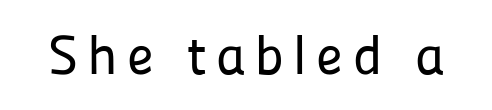
Q: Is the text italic (slanted)? A: No, it is upright.
Q: Is the typeface a serif or a sans-serif typeface? A: Sans-serif.
Q: Is the text underlined? A: No.
Q: Width (condensed, normal, or wide)? A: Normal.
Q: Stroke contrast? A: Low.
Q: x-height? A: Medium.
Q: Monospaced? A: No.
